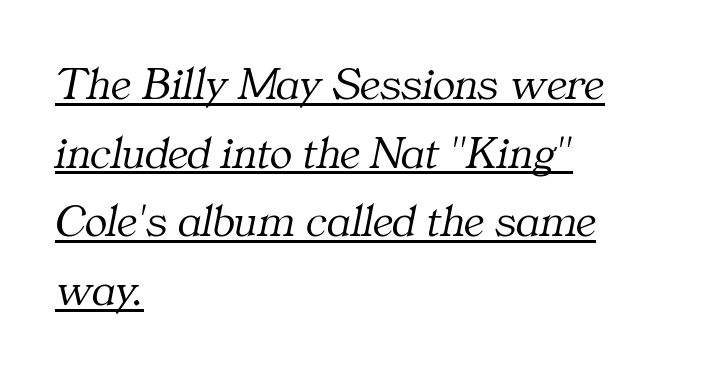
The image shows 47 px light serif type, italic (leaning right); set left-aligned, normal line spacing (1.46x), normal letter spacing, underlined; medium stroke contrast and a medium x-height.
